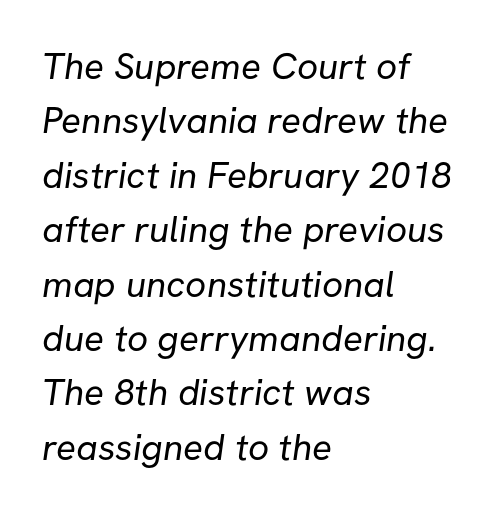
The image shows 37 px regular-weight sans-serif type; set left-aligned, normal line spacing (1.47x), normal letter spacing, not underlined; low stroke contrast and a medium x-height.
